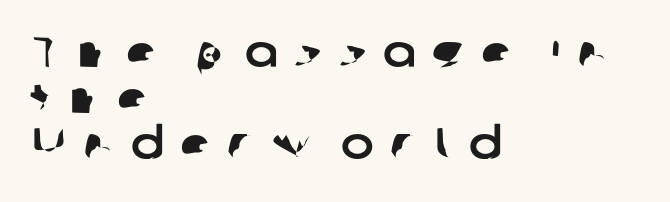
The passage shown stacks its lines with hardly any gap. Observe the wide spacing: letters keep a clear distance from each other. Here the designer chose a conventional face with non-uniform glyph widths. Short and long lines alike share a common starting point at left.
